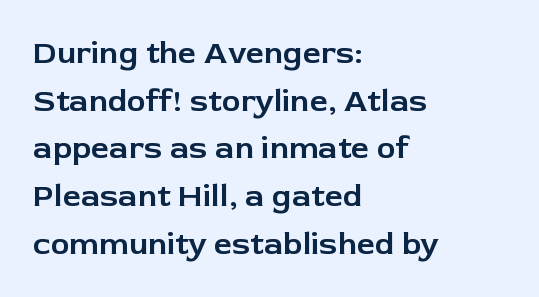
The image shows 32 px sans-serif type, upright; set left-aligned, normal line spacing (1.49x), normal letter spacing, not underlined; low stroke contrast and a medium x-height.
